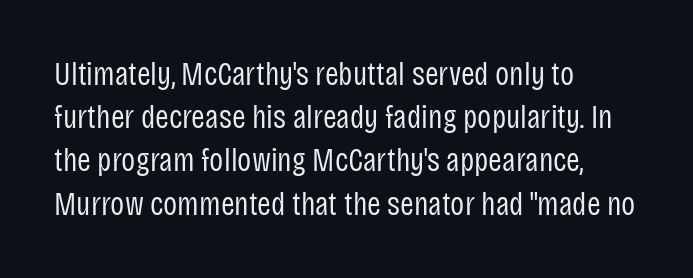
Has an underline been added? It has not. The passage shown is not bold in any degree. Leading matches the norm, producing a regular column. When letters stand straight like this, we call the style roman or upright. Varying glyph widths throughout — classic text-font behaviour.
